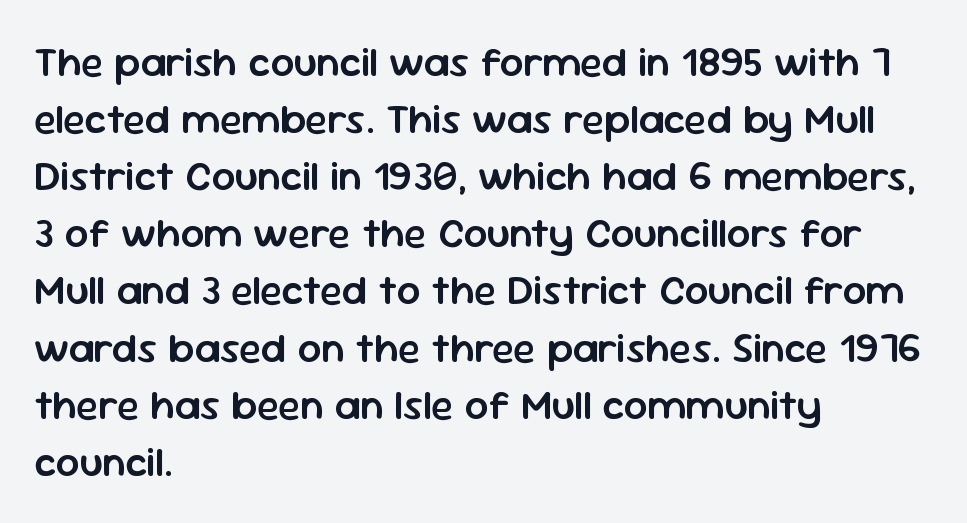
The setting favours the left margin, as ordinary paragraphs usually do. Posture: vertical. The area under the type is left untouched. Nothing unusual about the tracking: characters are spaced as the font intends.
